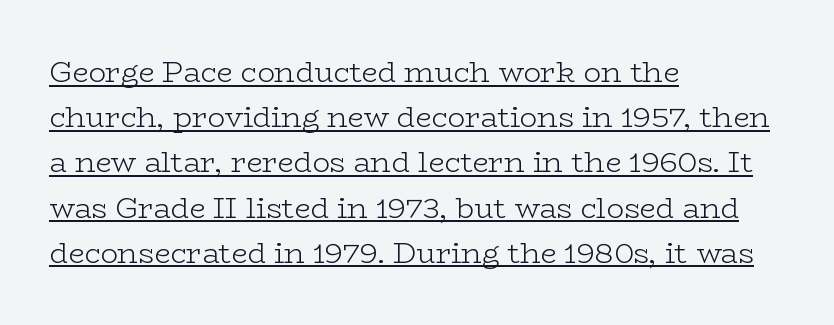
Q: Is the text bold? A: No.
Q: Is the text italic (slanted)? A: No, it is upright.
Q: Is the typeface a serif or a sans-serif typeface? A: Serif.
Q: Is the text underlined? A: Yes.
Q: How is the paragraph aligned? A: Left-aligned.
Q: Is the spacing between letters normal or unusually wide? A: Normal.
Q: Is the spacing between lines tight, normal or loose? A: Normal.
Q: Width (condensed, normal, or wide)? A: Wide.
Q: Stroke contrast? A: Low.
Q: x-height? A: Medium.
Q: Monospaced? A: No.
